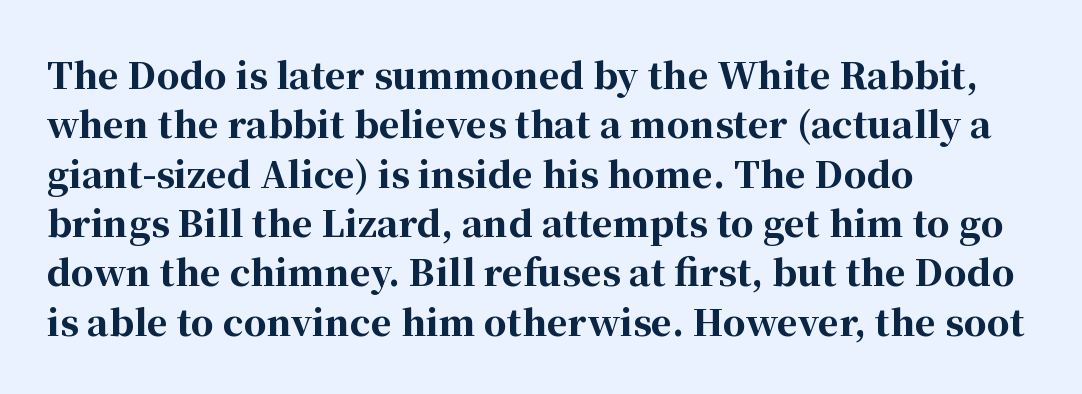
Q: Is the text bold? A: Yes.
Q: Is the text italic (slanted)? A: No, it is upright.
Q: Is the typeface a serif or a sans-serif typeface? A: Serif.
Q: Is the text underlined? A: No.
Q: How is the paragraph aligned? A: Left-aligned.
Q: Is the spacing between letters normal or unusually wide? A: Normal.
Q: Is the spacing between lines tight, normal or loose? A: Normal.
Q: Width (condensed, normal, or wide)? A: Normal.
Q: Stroke contrast? A: High.
Q: x-height? A: Medium.
Q: Monospaced? A: No.
